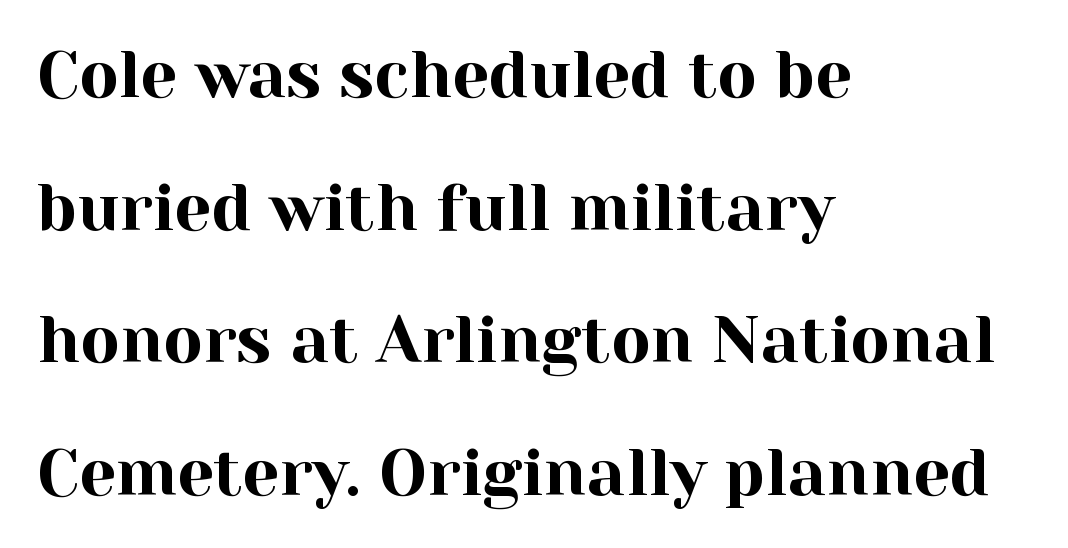
Q: Is the text italic (slanted)? A: No, it is upright.
Q: Is the typeface a serif or a sans-serif typeface? A: Serif.
Q: Is the text underlined? A: No.
Q: How is the paragraph aligned? A: Left-aligned.
Q: Is the spacing between letters normal or unusually wide? A: Normal.
Q: Is the spacing between lines tight, normal or loose? A: Loose.
Q: Width (condensed, normal, or wide)? A: Normal.
Q: x-height? A: Medium.
Q: Monospaced? A: No.
